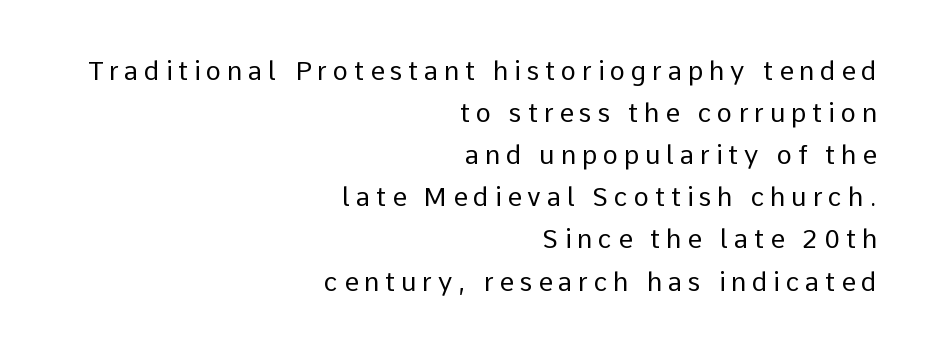
Q: Is the text bold? A: No.
Q: Is the text italic (slanted)? A: No, it is upright.
Q: Is the text underlined? A: No.
Q: How is the paragraph aligned? A: Right-aligned.
Q: Is the spacing between letters normal or unusually wide? A: Unusually wide.
Q: Is the spacing between lines tight, normal or loose? A: Normal.
